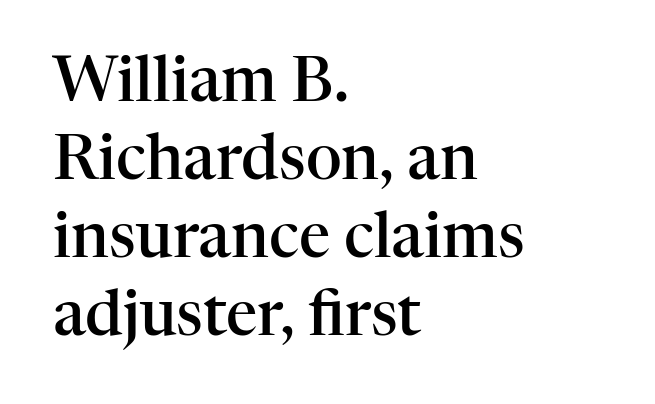
{"serif": "yes", "italic": "no", "bold": "semi", "weight": "semibold", "width": "normal", "stroke_contrast": "high", "x_height": "medium", "monospaced": "no", "underline": "no", "align": "left", "line_spacing": "normal", "line_spacing_ratio": 1.26, "letter_spacing": "normal", "letter_spacing_em": 0.0, "glyph_px": 62}
